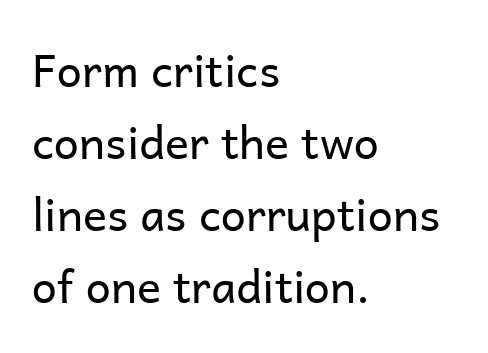
No italicization has been applied; the sample stays upright. The tracking reads as untouched default to a designer's eye. Beneath every word, the page is bare. The letters carry no serifs — their stems end cleanly without finishing strokes.
